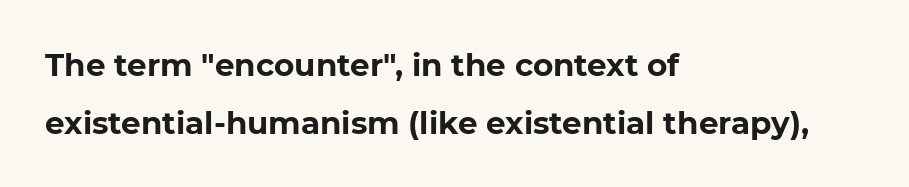
Q: Is the text bold? A: Yes.
Q: Is the typeface a serif or a sans-serif typeface? A: Sans-serif.
Q: Is the text underlined? A: No.
Q: How is the paragraph aligned? A: Left-aligned.
Q: Is the spacing between letters normal or unusually wide? A: Normal.
Q: Width (condensed, normal, or wide)? A: Normal.
Q: Stroke contrast? A: Low.
Q: x-height? A: Medium.
Q: Monospaced? A: No.
